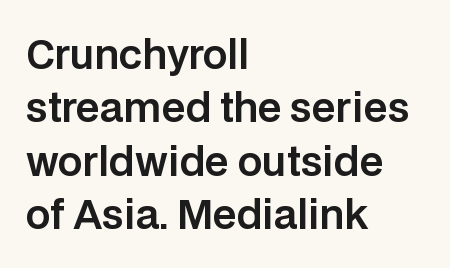
The image shows 39 px sans-serif type, upright; set left-aligned, normal line spacing (1.37x), normal letter spacing, not underlined; low stroke contrast and a large x-height.
